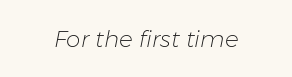
The strokes carry an ordinary text weight at most. Has an underline been added? It has not. Tracking here is standard; glyphs follow each other at the usual distance. Posture: slanted.
